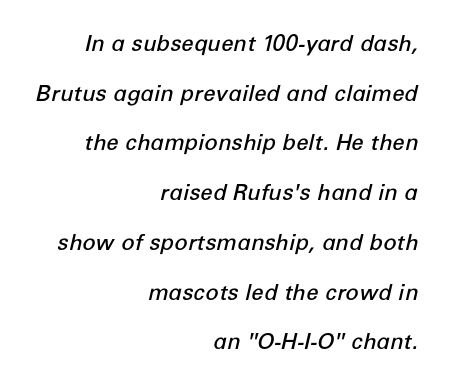
The lines in this sample share a right terminus and differ only in where they begin. These lines carry some extra weight — a demibold, not a full bold. Has an underline been added? It has not. The rendering keeps characters at their native spacing. Interline gaps are noticeably wide in this sample. Compared with ordinary roman type, these characters are visibly tilted.
